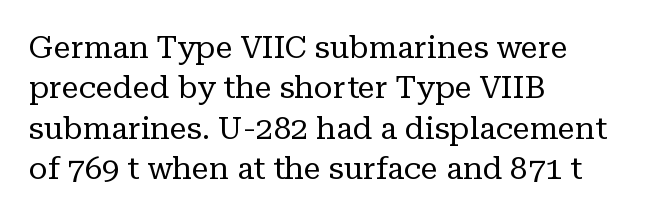
{"serif": "yes", "italic": "no", "bold": "no", "weight": "regular", "width": "normal", "stroke_contrast": "low", "x_height": "medium", "monospaced": "no", "underline": "no", "align": "left", "line_spacing": "normal", "line_spacing_ratio": 1.3, "letter_spacing": "normal", "letter_spacing_em": 0.0, "glyph_px": 31}
